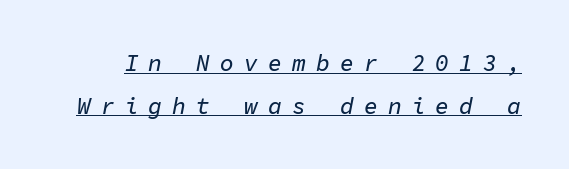
{"italic": "yes", "lean": "right", "slant_degrees": 11, "underline": "yes", "line_spacing_ratio": 1.86, "letter_spacing": "wide", "letter_spacing_em": 0.44, "glyph_px": 23}
